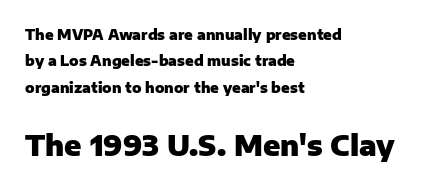
Look at the stroke-to-counter ratio: heavy, a bold. If you drew a line through each stem, it would be perfectly vertical. The letterforms sit shoulder to shoulder at normal distance. This layout puts the modest block above and the oversized block below. The letters advance in unequal steps, a hallmark of proportional type. Each row of text sits above clean, open space.
